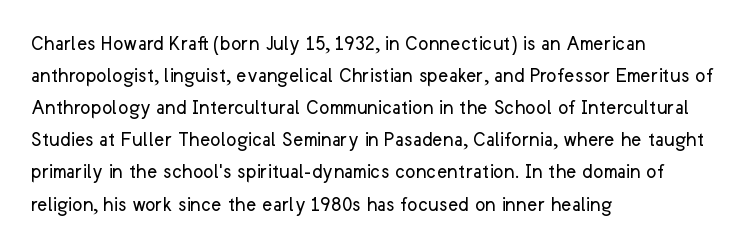
Weight: in the light-to-regular range. These lines keep a tight, regular rhythm from letter to letter. Any mark beneath the type? The region is blank. Left-aligned paragraph, ragged on the right. If you drew a line through each stem, it would be perfectly vertical. Honestly, the row spacing looks completely unremarkable.
